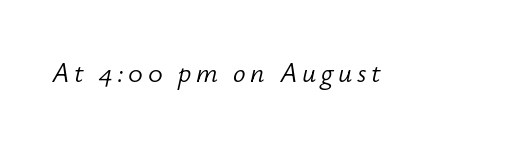
Caption: face not bold, strokes unweighted. The face used here is proportionally spaced, like ordinary book or web type. The passage shown is not underscored anywhere. Rendered with sloped, italic letterforms.
